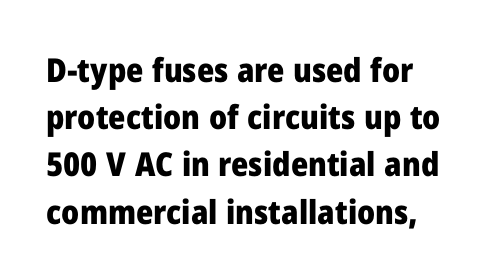
The glyphs in this specimen are sans serif. The string is rendered with underlining switched off. These lines are rendered in a variable-pitch font. Do the letters lean? They stand straight.
